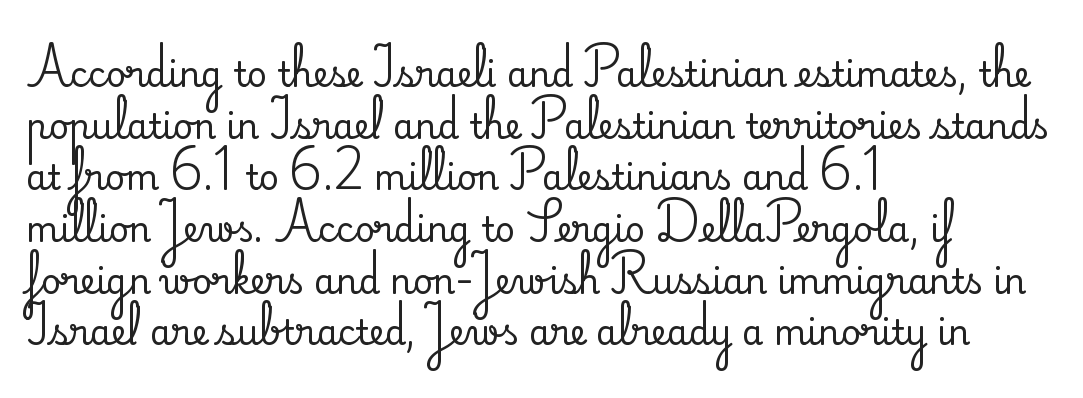
The font's upright variant was chosen for this text. The gaps between neighbouring characters are ordinary and unremarkable. Regarding leading, the lines here are spaced in the standard way. Is this a fixed-width face? No — the glyphs have proportional, varying widths. Underlining? Definitely not there.
